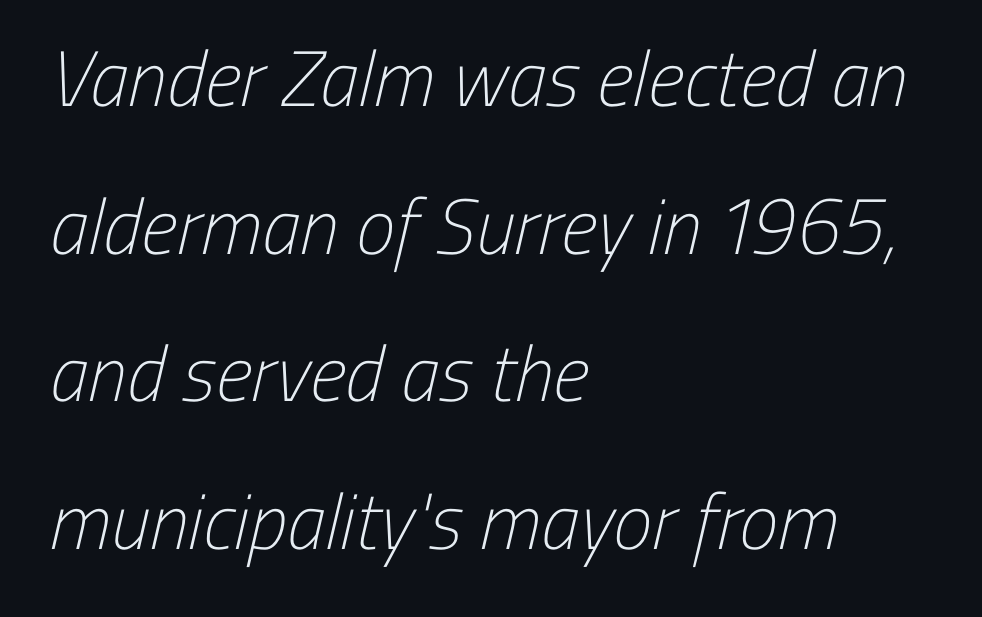
The image shows 79 px light, condensed sans-serif type; set left-aligned, line spacing 1.87x, normal letter spacing, not underlined; low stroke contrast and a medium x-height.
